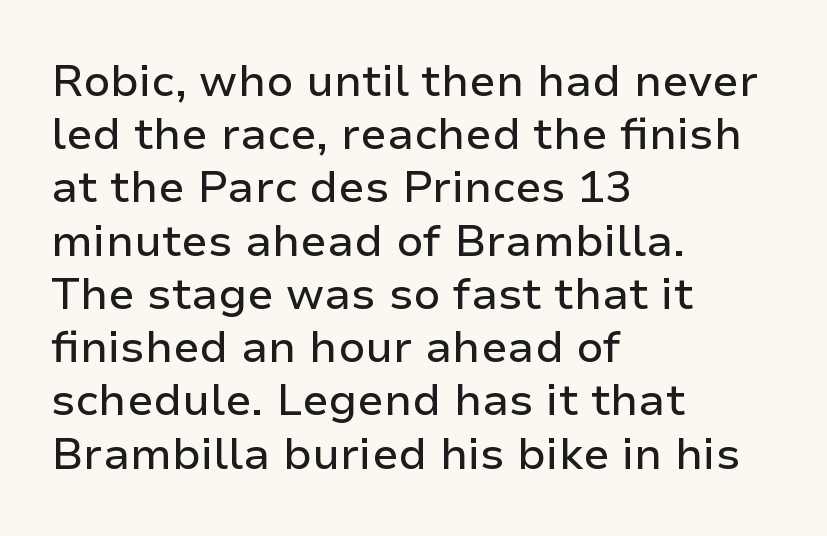
Just letters on the line, the space beneath them empty. The face used here is proportionally spaced, like ordinary book or web type. Tall strokes in this sample are plumb rather than angled. Tracking value appears to be zero — textbook default spacing. Note: no serifs on the glyphs.
